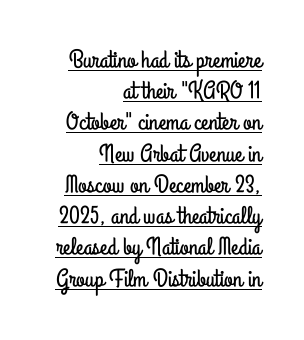
Q: Is the text italic (slanted)? A: No, it is upright.
Q: Is the text underlined? A: Yes.
Q: How is the paragraph aligned? A: Right-aligned.
Q: Is the spacing between letters normal or unusually wide? A: Normal.
Q: Is the spacing between lines tight, normal or loose? A: Normal.
